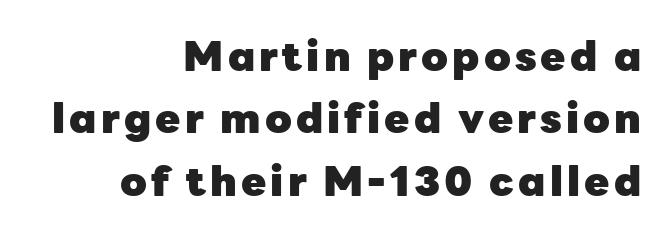
The image shows 41 px heavy sans-serif type, upright; set right-aligned, normal line spacing (1.52x), not underlined; low stroke contrast and a medium x-height.
